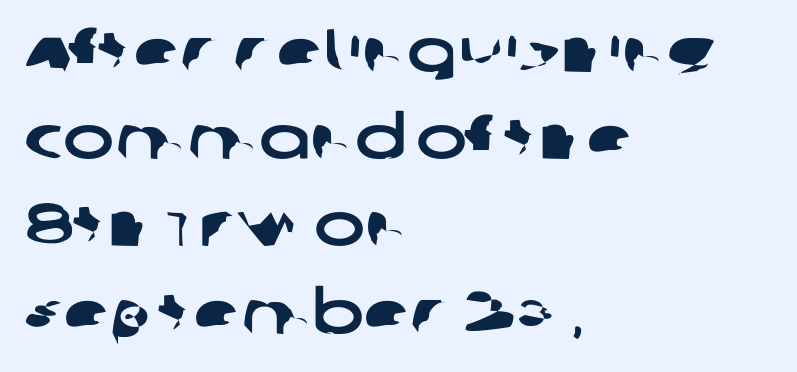
The image shows 61 px wide sans-serif type; set left-aligned, normal line spacing (1.43x), normal letter spacing, not underlined; low stroke contrast and a large x-height.
